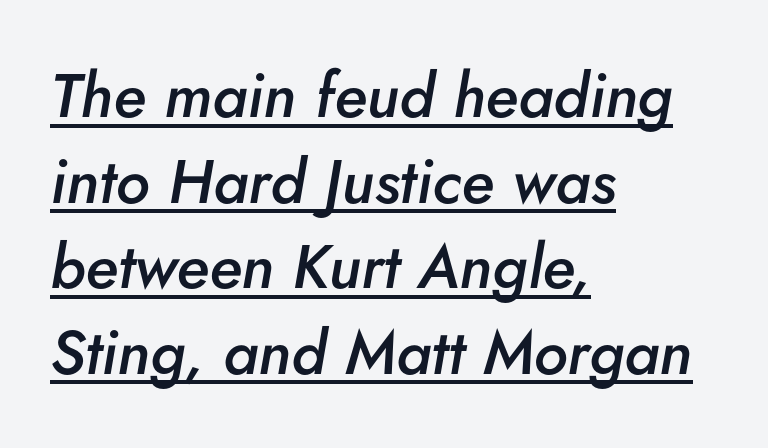
{"italic": "yes", "lean": "right", "slant_degrees": 5, "bold": "semi", "weight": "semibold", "width": "normal", "stroke_contrast": "low", "x_height": "small", "monospaced": "no", "underline": "yes", "align": "left", "line_spacing": "normal", "line_spacing_ratio": 1.38, "letter_spacing": "normal", "letter_spacing_em": 0.0, "glyph_px": 62}
